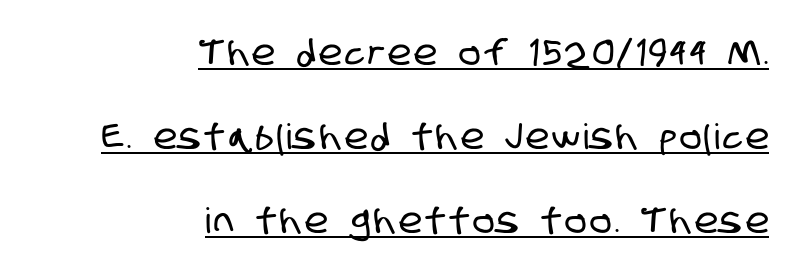
The image shows 35 px condensed sans-serif type; set right-aligned, loose line spacing (2.4x), underlined; low stroke contrast and a large x-height.
